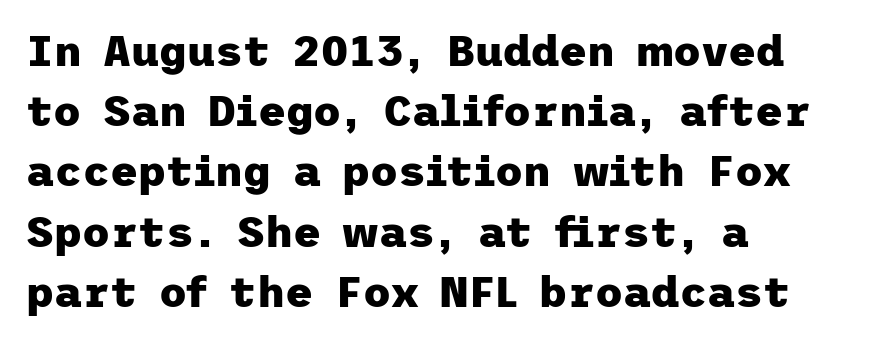
{"serif": "no", "italic": "no", "bold": "yes", "weight": "heavy", "width": "normal", "stroke_contrast": "low", "x_height": "medium", "underline": "no", "align": "left", "line_spacing": "normal", "line_spacing_ratio": 1.4, "letter_spacing": "normal", "letter_spacing_em": 0.0, "glyph_px": 43}
